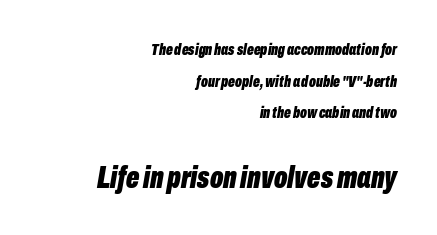
{"italic": "yes", "lean": "right", "slant_degrees": 10, "bold": "yes", "weight": "bold", "width": "condensed", "stroke_contrast": "low", "x_height": "medium", "monospaced": "no", "underline": "no", "align": "right", "line_spacing": "loose", "line_spacing_ratio": 1.98, "letter_spacing": "normal", "letter_spacing_em": 0.0, "larger_block": "second", "size_ratio": 1.94, "glyph_px": 31}
